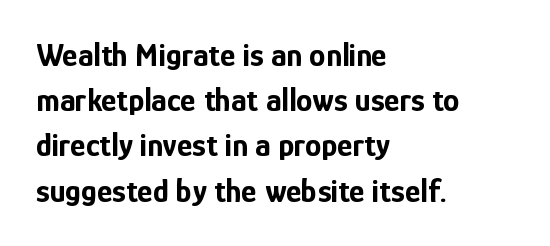
Q: Is the text bold? A: Yes.
Q: Is the text italic (slanted)? A: No, it is upright.
Q: Is the typeface a serif or a sans-serif typeface? A: Sans-serif.
Q: Is the text underlined? A: No.
Q: How is the paragraph aligned? A: Left-aligned.
Q: Is the spacing between letters normal or unusually wide? A: Normal.
Q: Is the spacing between lines tight, normal or loose? A: Normal.
Q: Width (condensed, normal, or wide)? A: Condensed.
Q: Stroke contrast? A: Low.
Q: x-height? A: Medium.
Q: Monospaced? A: No.
